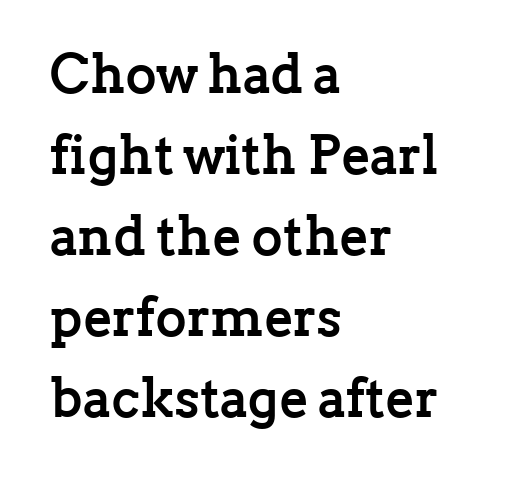
Q: Is the text bold? A: Yes.
Q: Is the text italic (slanted)? A: No, it is upright.
Q: Is the typeface a serif or a sans-serif typeface? A: Serif.
Q: Is the text underlined? A: No.
Q: How is the paragraph aligned? A: Left-aligned.
Q: Is the spacing between letters normal or unusually wide? A: Normal.
Q: Is the spacing between lines tight, normal or loose? A: Normal.
Q: Width (condensed, normal, or wide)? A: Normal.
Q: Stroke contrast? A: Low.
Q: x-height? A: Medium.
Q: Monospaced? A: No.
